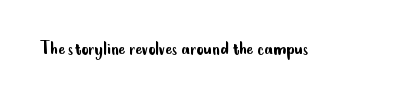
Q: Is the text bold? A: No.
Q: Is the text italic (slanted)? A: No, it is upright.
Q: Is the text underlined? A: No.
Q: Is the spacing between letters normal or unusually wide? A: Normal.
